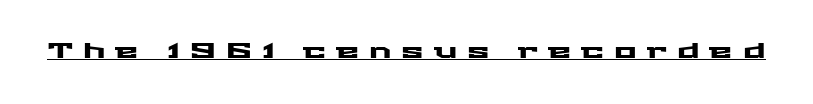
Q: Is the text italic (slanted)? A: No, it is upright.
Q: Is the text underlined? A: Yes.
Q: Is the spacing between letters normal or unusually wide? A: Unusually wide.
